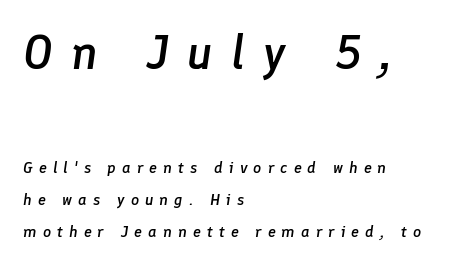
Q: Is the text bold? A: Semi-bold.
Q: Is the text italic (slanted)? A: Yes, it leans right by about 8 degrees.
Q: Is the text underlined? A: No.
Q: How is the paragraph aligned? A: Left-aligned.
Q: Is the spacing between letters normal or unusually wide? A: Unusually wide.
Q: Is the spacing between lines tight, normal or loose? A: Loose.
Q: Which block of text is set in a larger size, the first (top) or the second (bottom)? A: The first (top) one.
Q: Width (condensed, normal, or wide)? A: Normal.
Q: Stroke contrast? A: Low.
Q: x-height? A: Medium.
Q: Monospaced? A: No.
